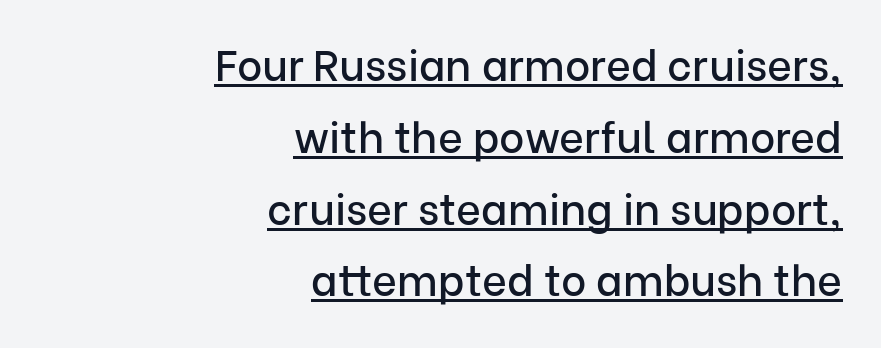
Q: Is the text italic (slanted)? A: No, it is upright.
Q: Is the typeface a serif or a sans-serif typeface? A: Sans-serif.
Q: Is the text underlined? A: Yes.
Q: How is the paragraph aligned? A: Right-aligned.
Q: Is the spacing between letters normal or unusually wide? A: Normal.
Q: Is the spacing between lines tight, normal or loose? A: Normal.
Q: Width (condensed, normal, or wide)? A: Normal.
Q: Stroke contrast? A: Low.
Q: x-height? A: Medium.
Q: Monospaced? A: No.
